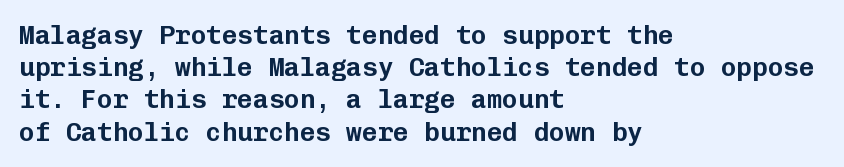
Q: Is the text italic (slanted)? A: No, it is upright.
Q: Is the text underlined? A: No.
Q: How is the paragraph aligned? A: Left-aligned.
Q: Is the spacing between letters normal or unusually wide? A: Normal.
